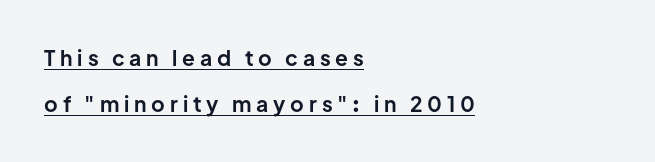
Letter spacing: wide. The face used here has the dense, thick strokes of a bold. The letters stand upright; this is a roman face. Summary of vertical rhythm: relaxed, with wide interline spacing. Has an underline been added? It has. Typeset ragged right — the left edge is the straight one.
